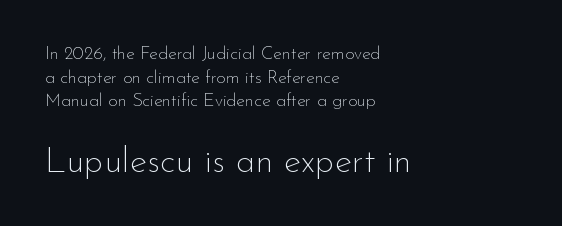
Compared with typical body copy, the letter spacing here is the same. This is roman type, the default non-slanted kind. Scale increases going downward across the two blocks. The passage shown is typeset with a sans-serif family. Character widths vary here, with narrow letters taking less room than wide ones.
